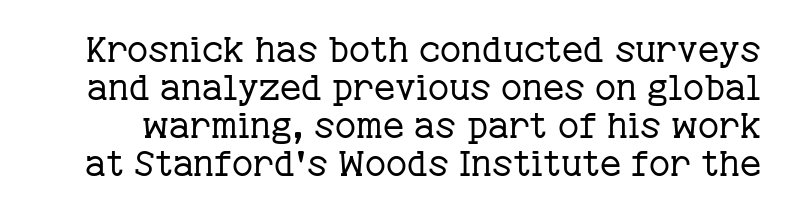
The image shows 36 px regular-weight serif type, upright; set tight line spacing (1.06x), normal letter spacing, not underlined; low stroke contrast and a medium x-height.
